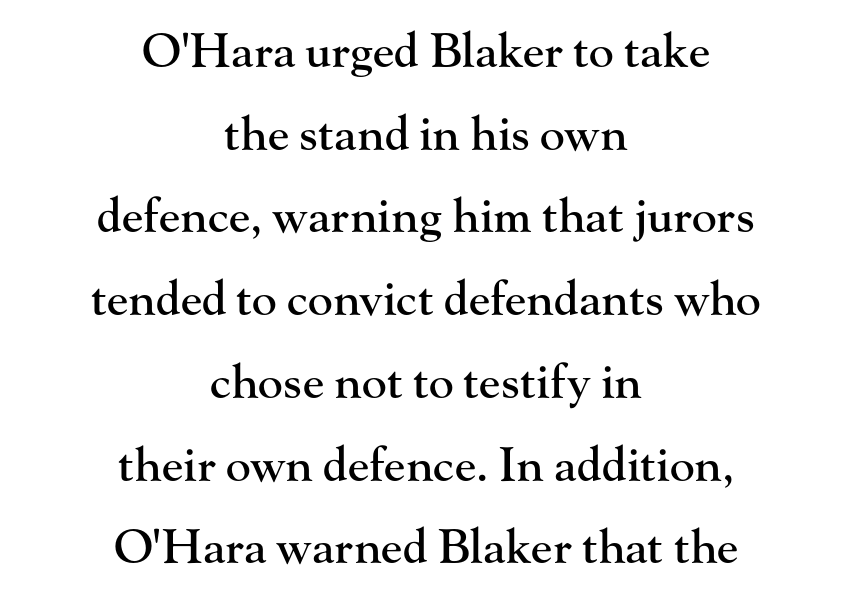
The image shows 47 px serif type, upright; set centered, line spacing 1.76x, normal letter spacing, not underlined; high stroke contrast and a small x-height.
